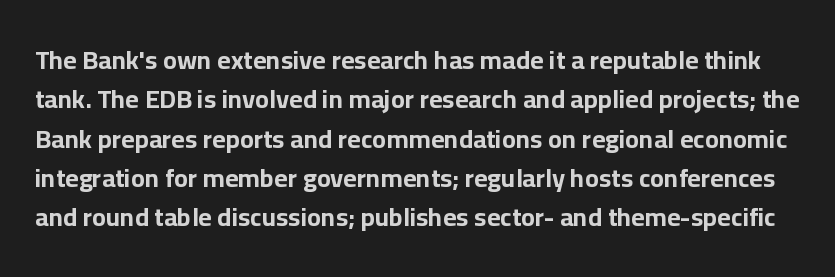
Q: Is the text bold? A: Yes.
Q: Is the text italic (slanted)? A: No, it is upright.
Q: Is the text underlined? A: No.
Q: Is the spacing between letters normal or unusually wide? A: Normal.
Q: Is the spacing between lines tight, normal or loose? A: Normal.
